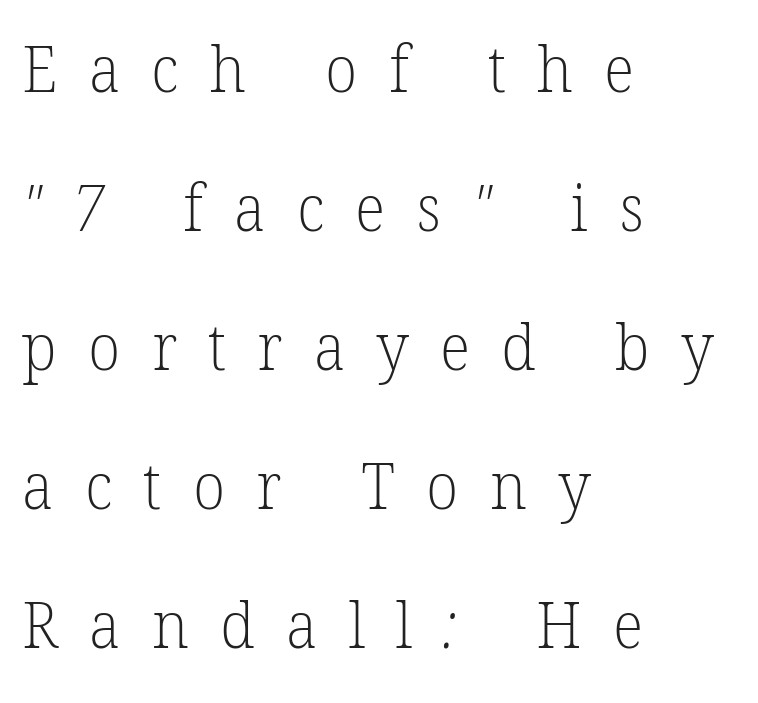
{"serif": "yes", "bold": "no", "weight": "light", "width": "normal", "stroke_contrast": "low", "x_height": "medium", "monospaced": "no", "underline": "no", "align": "left", "line_spacing": "loose", "line_spacing_ratio": 2.14, "letter_spacing": "wide", "letter_spacing_em": 0.48, "glyph_px": 65}
